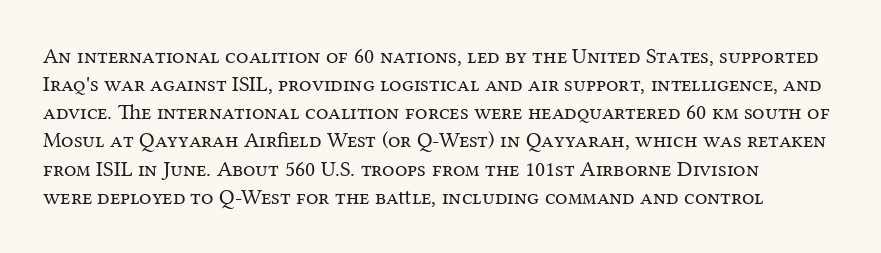
Q: Is the text bold? A: No.
Q: Is the text italic (slanted)? A: No, it is upright.
Q: Is the text underlined? A: No.
Q: Is the spacing between letters normal or unusually wide? A: Normal.
Q: Is the spacing between lines tight, normal or loose? A: Normal.
